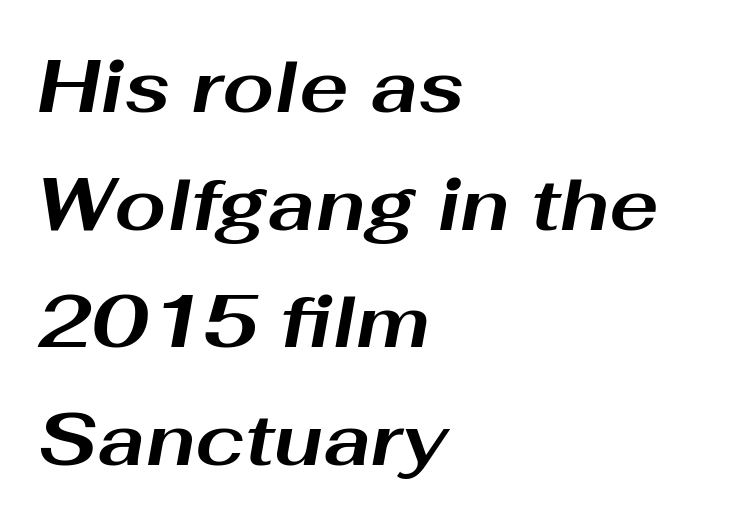
The image shows 74 px bold, wide type, italic (leaning right); set left-aligned, normal line spacing (1.59x), normal letter spacing, not underlined; medium stroke contrast and a medium x-height.
